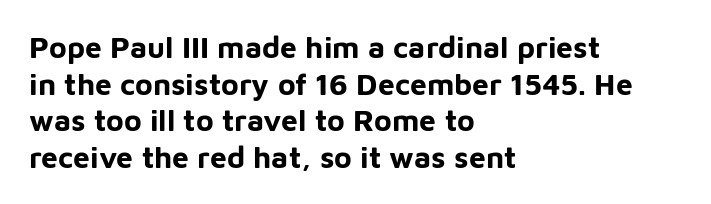
Q: Is the text bold? A: Yes.
Q: Is the text italic (slanted)? A: No, it is upright.
Q: Is the typeface a serif or a sans-serif typeface? A: Sans-serif.
Q: Is the text underlined? A: No.
Q: How is the paragraph aligned? A: Left-aligned.
Q: Is the spacing between letters normal or unusually wide? A: Normal.
Q: Width (condensed, normal, or wide)? A: Normal.
Q: Stroke contrast? A: Low.
Q: x-height? A: Medium.
Q: Monospaced? A: No.
